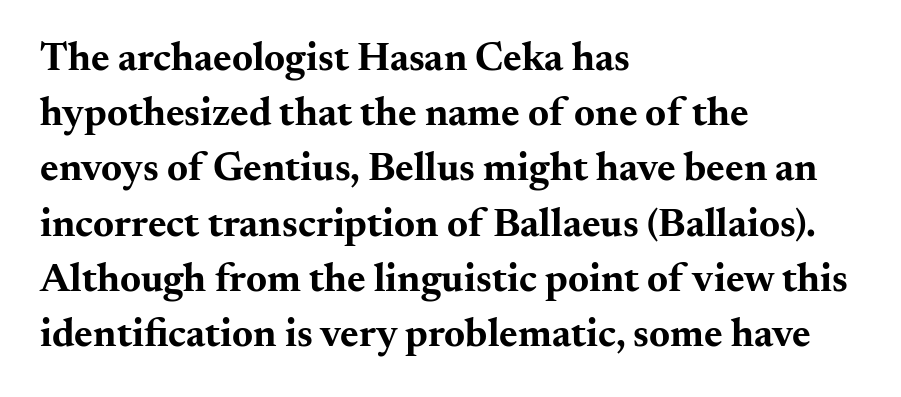
{"serif": "yes", "italic": "no", "bold": "yes", "weight": "bold", "width": "wide", "stroke_contrast": "medium", "x_height": "small", "monospaced": "no", "underline": "no", "align": "left", "line_spacing": "normal", "line_spacing_ratio": 1.38, "letter_spacing": "normal", "letter_spacing_em": 0.0, "glyph_px": 40}
